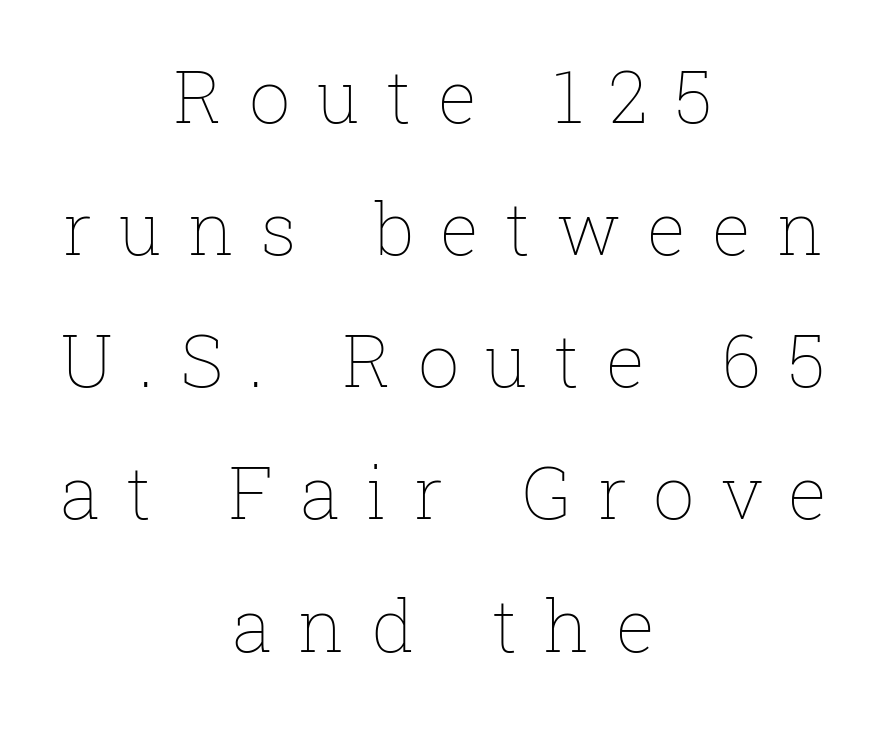
Honestly, there is no underline to notice here at all. These lines were composed using upright roman letters. These glyphs show unthickened strokes, regular width or finer. The rendering positions every line midway between the sides. You could only call the tracking loose — the letters float apart.
